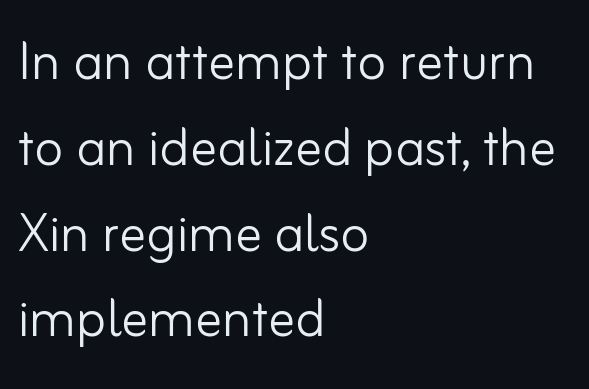
Q: Is the text bold? A: No.
Q: Is the text italic (slanted)? A: No, it is upright.
Q: Is the typeface a serif or a sans-serif typeface? A: Sans-serif.
Q: Is the text underlined? A: No.
Q: How is the paragraph aligned? A: Left-aligned.
Q: Is the spacing between letters normal or unusually wide? A: Normal.
Q: Is the spacing between lines tight, normal or loose? A: Normal.
Q: Width (condensed, normal, or wide)? A: Normal.
Q: Stroke contrast? A: Low.
Q: x-height? A: Small.
Q: Monospaced? A: No.
